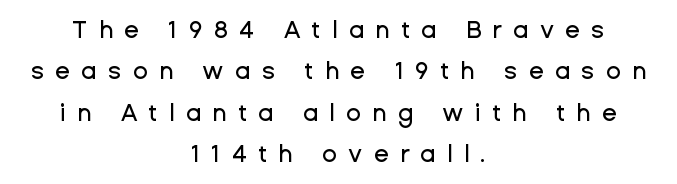
These lines are centered, leaving both edges ragged. Tall strokes in this sample are plumb rather than angled. Loose tracking; the words dissolve into strings of separated letters. The strip under each line holds only bare page.
